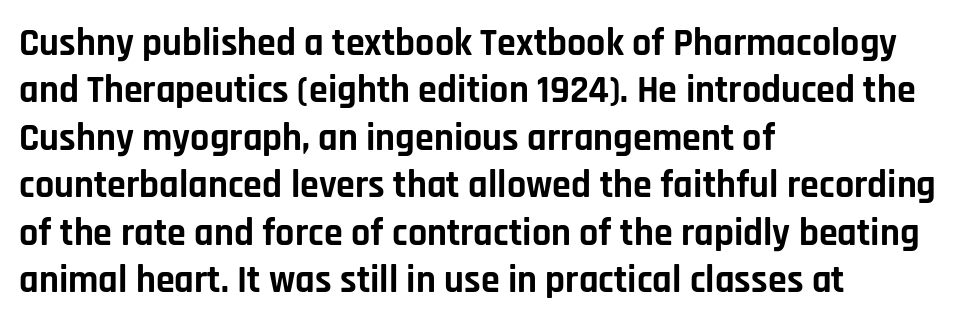
Q: Is the text bold? A: Yes.
Q: Is the text italic (slanted)? A: No, it is upright.
Q: Is the typeface a serif or a sans-serif typeface? A: Sans-serif.
Q: Is the text underlined? A: No.
Q: How is the paragraph aligned? A: Left-aligned.
Q: Is the spacing between letters normal or unusually wide? A: Normal.
Q: Is the spacing between lines tight, normal or loose? A: Normal.
Q: Width (condensed, normal, or wide)? A: Normal.
Q: Stroke contrast? A: Low.
Q: x-height? A: Large.
Q: Monospaced? A: No.
